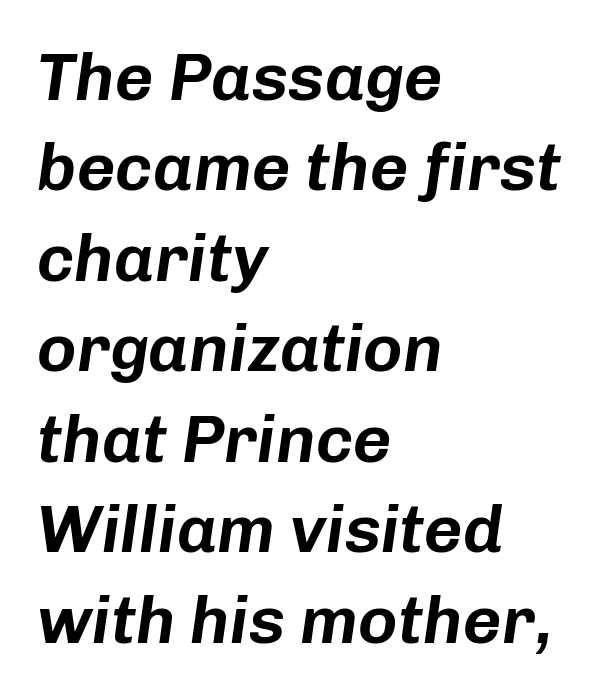
The image shows 67 px text type, italic (leaning right); set left-aligned, normal line spacing (1.35x), normal letter spacing, not underlined; low stroke contrast and a medium x-height.
